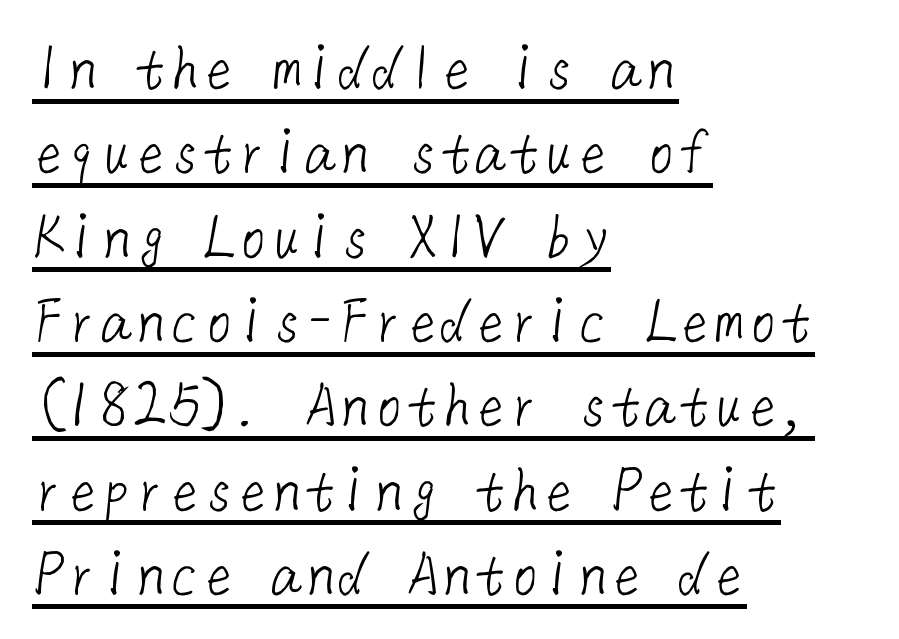
{"serif": "no", "bold": "no", "weight": "light", "width": "normal", "stroke_contrast": "low", "x_height": "medium", "underline": "yes", "align": "left", "line_spacing_ratio": 1.24, "letter_spacing": "normal", "letter_spacing_em": 0.0, "glyph_px": 68}
